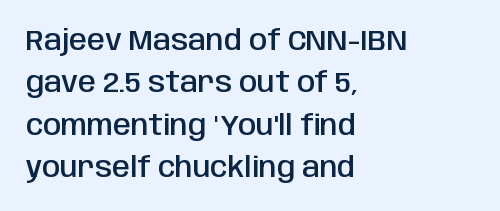
Q: Is the text bold? A: Semi-bold.
Q: Is the text italic (slanted)? A: No, it is upright.
Q: Is the typeface a serif or a sans-serif typeface? A: Sans-serif.
Q: Is the text underlined? A: No.
Q: How is the paragraph aligned? A: Left-aligned.
Q: Is the spacing between letters normal or unusually wide? A: Normal.
Q: Is the spacing between lines tight, normal or loose? A: Normal.
Q: Width (condensed, normal, or wide)? A: Condensed.
Q: Stroke contrast? A: Low.
Q: x-height? A: Large.
Q: Monospaced? A: No.
